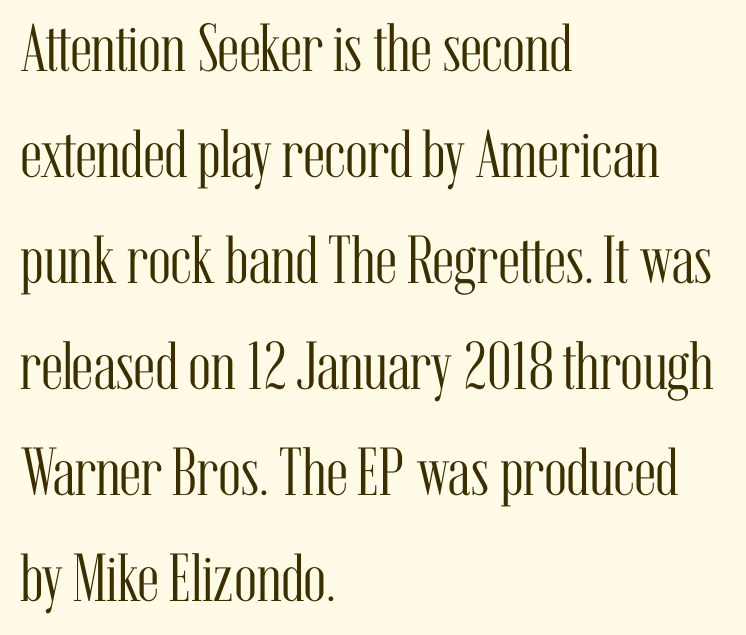
This rendering uses left alignment, leaving the right contour irregular. A normal amount of white space separates one row of letters from the next. Words appear dense and cohesive because spacing is normal. Is this a fixed-width face? No — the glyphs have proportional, varying widths. The string is rendered with underlining switched off.
